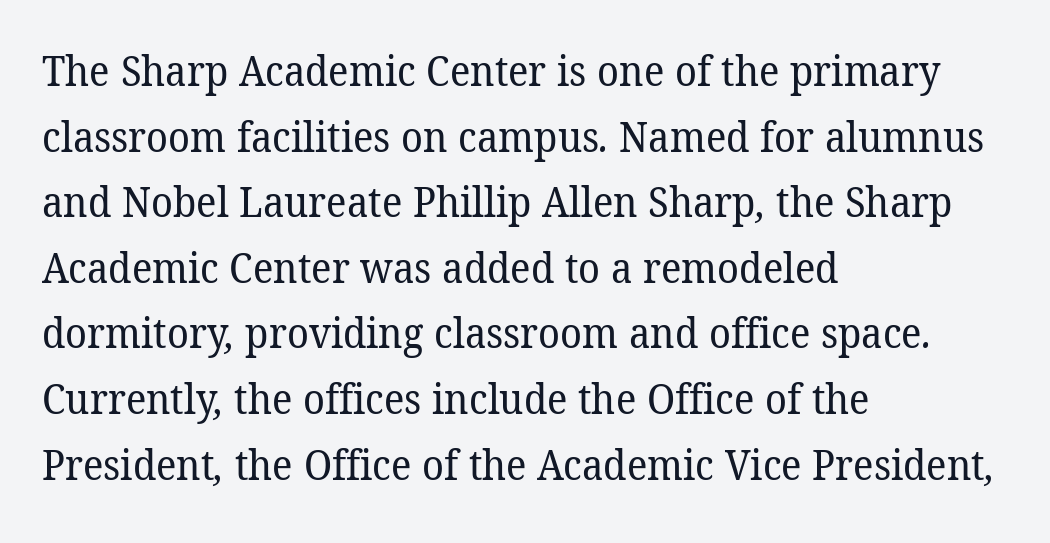
Q: Is the text bold? A: No.
Q: Is the typeface a serif or a sans-serif typeface? A: Serif.
Q: Is the text underlined? A: No.
Q: How is the paragraph aligned? A: Left-aligned.
Q: Is the spacing between letters normal or unusually wide? A: Normal.
Q: Is the spacing between lines tight, normal or loose? A: Normal.
Q: Width (condensed, normal, or wide)? A: Normal.
Q: Stroke contrast? A: Low.
Q: x-height? A: Medium.
Q: Monospaced? A: No.
